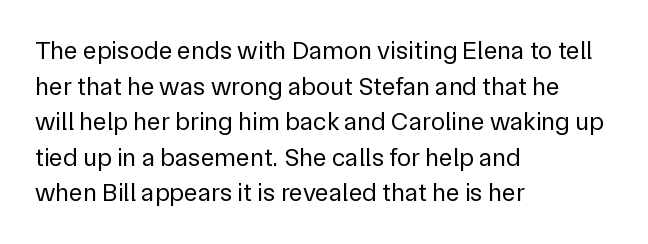
The line texture is even and compact thanks to regular tracking. Honestly, the row spacing looks completely unremarkable. Every row of glyphs begins at an identical x-position on the left. The letters stand straight up with perfectly vertical stems. Stroke thickness stays within the range of a standard reading face or lighter. Unmarked baselines from the first word to the last.
